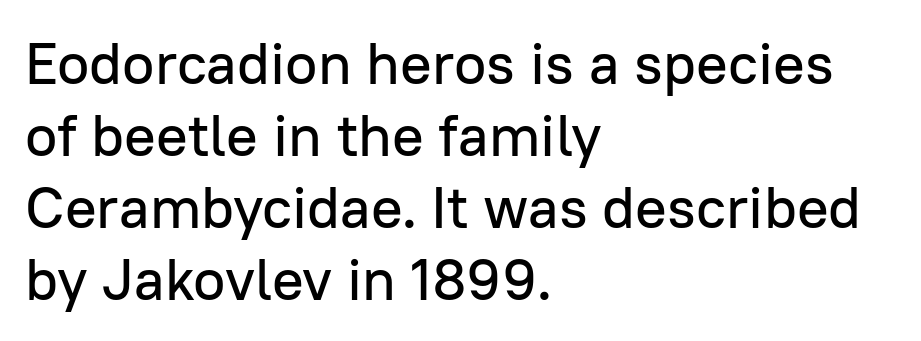
{"serif": "no", "italic": "no", "width": "normal", "stroke_contrast": "low", "x_height": "medium", "monospaced": "no", "underline": "no", "align": "left", "line_spacing_ratio": 1.22, "letter_spacing": "normal", "letter_spacing_em": 0.0, "glyph_px": 59}
